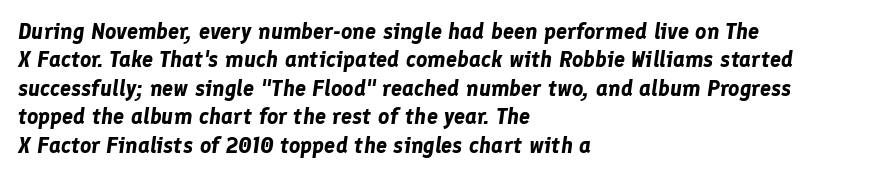
{"italic": "yes", "lean": "right", "slant_degrees": 8, "bold": "yes", "underline": "no", "align": "left", "line_spacing": "normal", "line_spacing_ratio": 1.29, "letter_spacing": "normal", "letter_spacing_em": 0.0, "glyph_px": 22}
